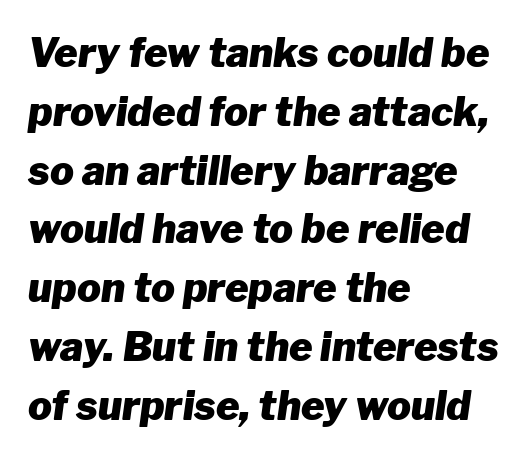
The tracking reads as untouched default to a designer's eye. The typography opts for an oblique posture over an upright one. The area under the type is left untouched. Summary of weight: heavy, a full bold. Here the designer chose a conventional face with non-uniform glyph widths. Where is the straight margin? On the left.
